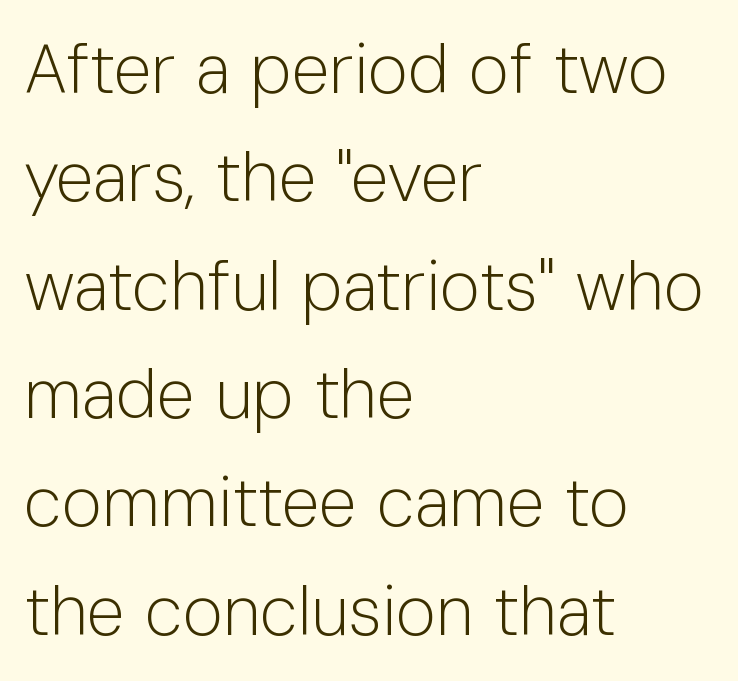
Is there much room between lines? A standard amount, neither cramped nor airy. Students, note that the glyphs here touch the page at normal intervals. Compared with a centered layout, this one pins lines to the left instead. No italicization has been applied; the sample stays upright.
